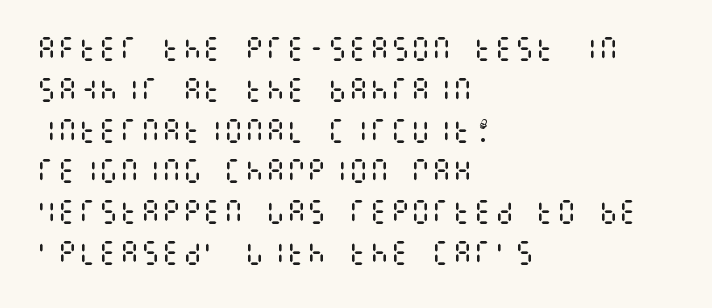
Q: Is the text bold? A: No.
Q: Is the text italic (slanted)? A: No, it is upright.
Q: Is the text underlined? A: No.
Q: How is the paragraph aligned? A: Left-aligned.
Q: Is the spacing between letters normal or unusually wide? A: Normal.
Q: Is the spacing between lines tight, normal or loose? A: Normal.
